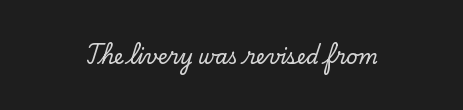
Q: Is the text italic (slanted)? A: Yes.
Q: Is the text underlined? A: No.
Q: How is the paragraph aligned? A: Centered.
Q: Is the spacing between letters normal or unusually wide? A: Normal.
